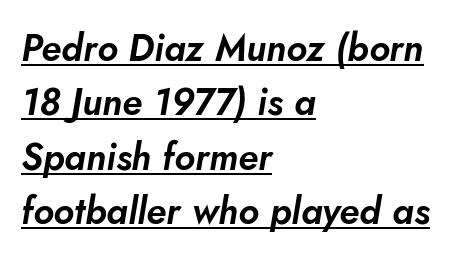
Q: Is the text italic (slanted)? A: Yes, it leans right by about 5 degrees.
Q: Is the text underlined? A: Yes.
Q: How is the paragraph aligned? A: Left-aligned.
Q: Is the spacing between letters normal or unusually wide? A: Normal.
Q: Is the spacing between lines tight, normal or loose? A: Normal.
Q: Width (condensed, normal, or wide)? A: Normal.
Q: Stroke contrast? A: Low.
Q: x-height? A: Small.
Q: Monospaced? A: No.
